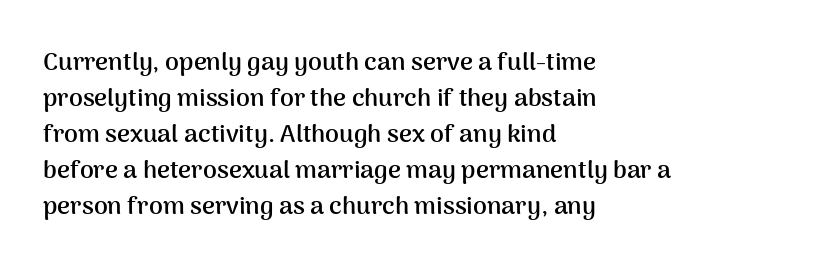
Nope, not italic — everything's standing straight. A normal amount of white space separates one row of letters from the next. Pretty heavy lettering here — definitely bold. Line starts are locked; line ends wander. Tracking here is standard; glyphs follow each other at the usual distance. Decoration check: the copy has no underline.
